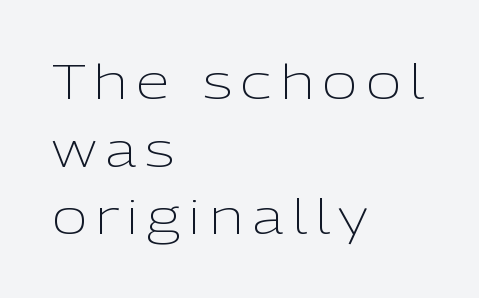
{"serif": "no", "italic": "no", "bold": "no", "weight": "light", "width": "normal", "stroke_contrast": "low", "x_height": "medium", "monospaced": "no", "underline": "no", "align": "left", "line_spacing": "normal", "line_spacing_ratio": 1.41, "glyph_px": 48}
